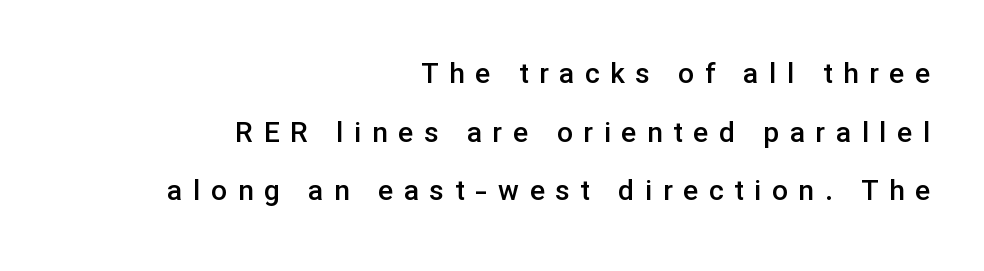
{"serif": "no", "italic": "no", "bold": "semi", "weight": "semibold", "width": "normal", "stroke_contrast": "low", "x_height": "medium", "monospaced": "no", "underline": "no", "align": "right", "line_spacing": "loose", "line_spacing_ratio": 2.09, "letter_spacing": "wide", "letter_spacing_em": 0.38, "glyph_px": 28}
